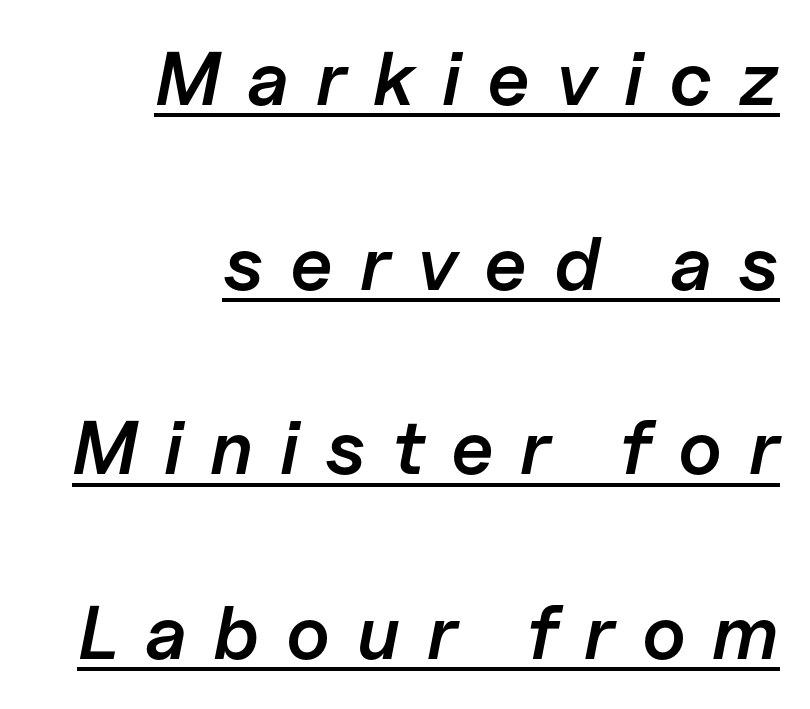
Q: Is the text bold? A: Semi-bold.
Q: Is the text italic (slanted)? A: Yes, it leans right by about 11 degrees.
Q: Is the text underlined? A: Yes.
Q: How is the paragraph aligned? A: Right-aligned.
Q: Is the spacing between letters normal or unusually wide? A: Unusually wide.
Q: Is the spacing between lines tight, normal or loose? A: Loose.
Q: Width (condensed, normal, or wide)? A: Normal.
Q: Stroke contrast? A: Low.
Q: x-height? A: Medium.
Q: Monospaced? A: No.
